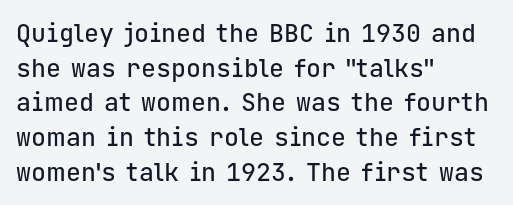
Q: Is the text italic (slanted)? A: No, it is upright.
Q: Is the text underlined? A: No.
Q: How is the paragraph aligned? A: Left-aligned.
Q: Is the spacing between letters normal or unusually wide? A: Normal.
Q: Is the spacing between lines tight, normal or loose? A: Normal.
